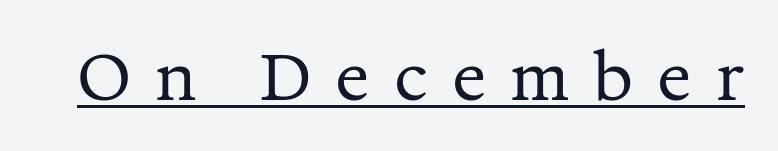
{"serif": "yes", "italic": "no", "bold": "no", "weight": "regular", "width": "normal", "stroke_contrast": "medium", "x_height": "medium", "monospaced": "no", "underline": "yes", "letter_spacing": "wide", "letter_spacing_em": 0.37, "glyph_px": 64}
